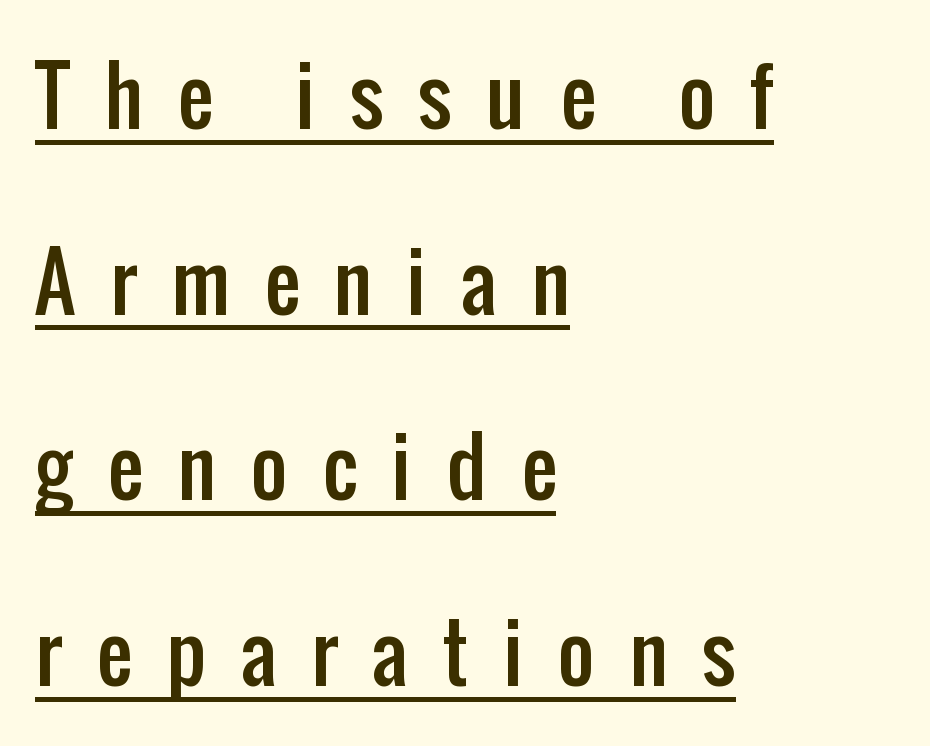
The image shows 79 px condensed sans-serif type, upright; set left-aligned, loose line spacing (2.35x), unusually wide letter spacing (+0.44 em), underlined; low stroke contrast and a medium x-height.
